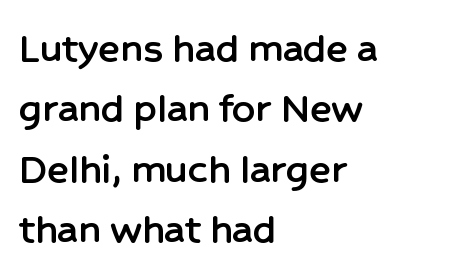
Q: Is the text italic (slanted)? A: No, it is upright.
Q: Is the typeface a serif or a sans-serif typeface? A: Sans-serif.
Q: Is the text underlined? A: No.
Q: How is the paragraph aligned? A: Left-aligned.
Q: Is the spacing between letters normal or unusually wide? A: Normal.
Q: Is the spacing between lines tight, normal or loose? A: Normal.
Q: Width (condensed, normal, or wide)? A: Normal.
Q: Stroke contrast? A: Low.
Q: x-height? A: Medium.
Q: Monospaced? A: No.
